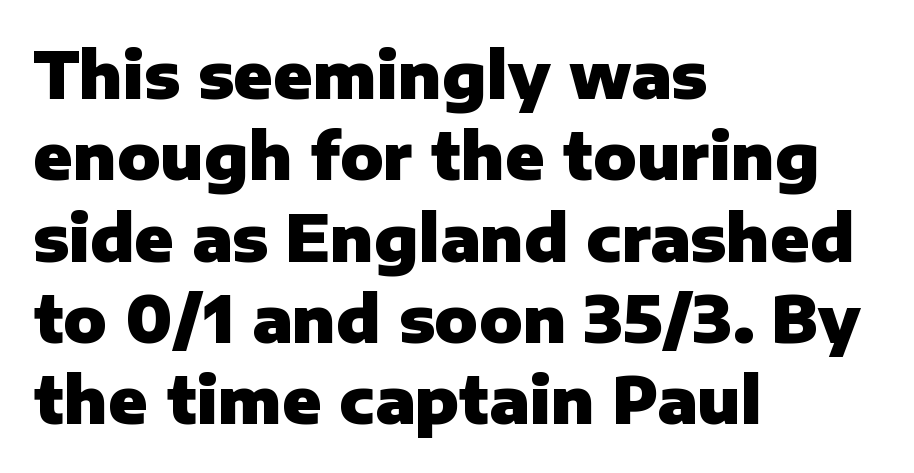
{"serif": "no", "italic": "no", "bold": "yes", "weight": "heavy", "width": "normal", "stroke_contrast": "low", "x_height": "medium", "monospaced": "no", "underline": "no", "align": "left", "line_spacing": "normal", "line_spacing_ratio": 1.27, "letter_spacing": "normal", "letter_spacing_em": 0.0, "glyph_px": 64}
